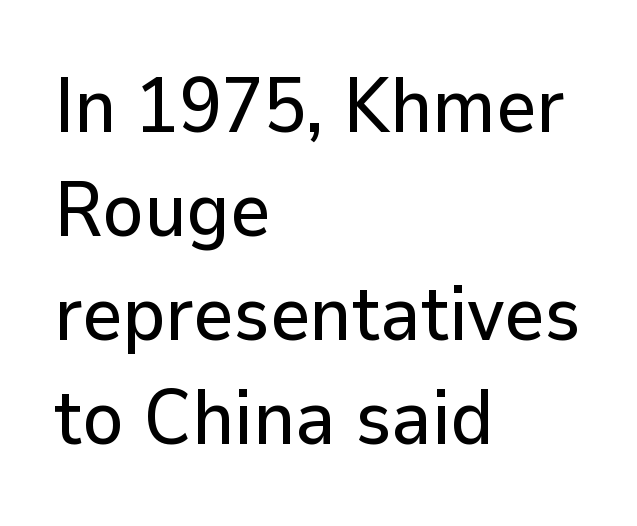
{"serif": "no", "italic": "no", "width": "normal", "stroke_contrast": "low", "x_height": "medium", "monospaced": "no", "underline": "no", "align": "left", "line_spacing": "normal", "line_spacing_ratio": 1.35, "letter_spacing": "normal", "letter_spacing_em": 0.0, "glyph_px": 77}
